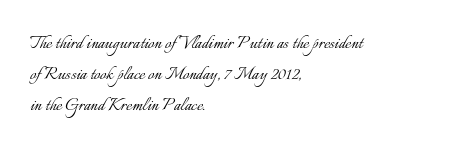
The image shows 22 px text type; set left-aligned, normal line spacing (1.42x), normal letter spacing, not underlined.
